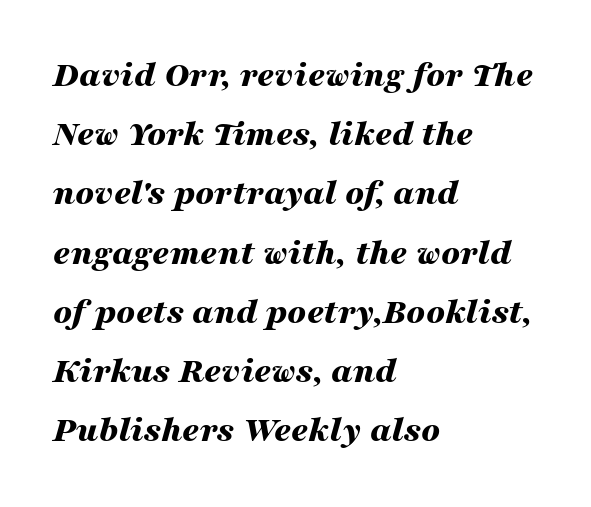
{"italic": "yes", "lean": "right", "slant_degrees": 16, "bold": "yes", "weight": "bold", "width": "wide", "stroke_contrast": "medium", "x_height": "medium", "monospaced": "no", "underline": "no", "align": "left", "line_spacing": "normal", "line_spacing_ratio": 1.6, "letter_spacing": "normal", "letter_spacing_em": 0.0, "glyph_px": 37}
